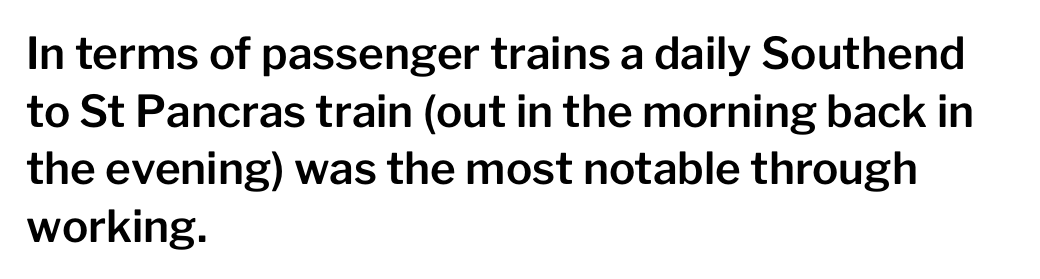
The strip under each line holds only bare page. The space between consecutive lines is moderate. Proportional: the letters do not fall into vertical columns. Notice how the stems are strictly vertical — no italics here. Unlike a traditional serif, this face leaves its strokes unadorned. The gaps between neighbouring characters are ordinary and unremarkable.
